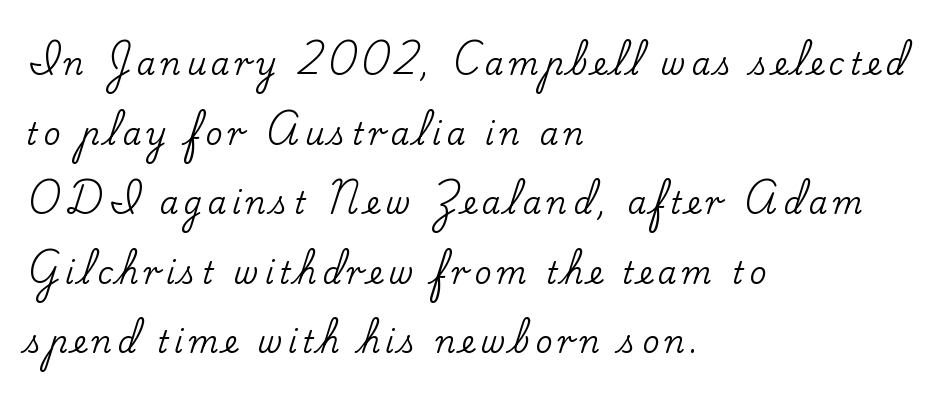
Q: Is the text italic (slanted)? A: Yes.
Q: Is the typeface a serif or a sans-serif typeface? A: Serif.
Q: Is the text underlined? A: No.
Q: How is the paragraph aligned? A: Left-aligned.
Q: Is the spacing between lines tight, normal or loose? A: Loose.
Q: Width (condensed, normal, or wide)? A: Normal.
Q: Stroke contrast? A: Low.
Q: x-height? A: Small.
Q: Monospaced? A: No.
